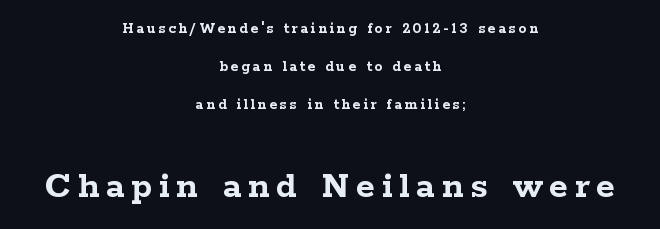
Q: Is the text bold? A: Yes.
Q: Is the text italic (slanted)? A: No, it is upright.
Q: Is the typeface a serif or a sans-serif typeface? A: Serif.
Q: Is the text underlined? A: No.
Q: How is the paragraph aligned? A: Centered.
Q: Is the spacing between lines tight, normal or loose? A: Loose.
Q: Which block of text is set in a larger size, the first (top) or the second (bottom)? A: The second (bottom) one.
Q: Width (condensed, normal, or wide)? A: Wide.
Q: Stroke contrast? A: Low.
Q: x-height? A: Medium.
Q: Monospaced? A: No.
